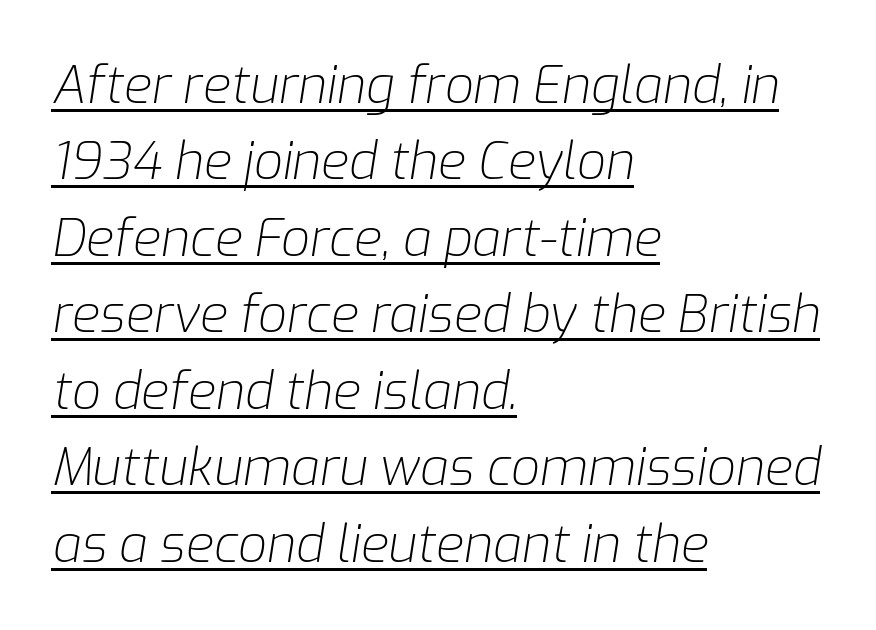
{"italic": "yes", "lean": "right", "slant_degrees": 9, "bold": "no", "weight": "light", "width": "normal", "stroke_contrast": "low", "x_height": "medium", "monospaced": "no", "underline": "yes", "align": "left", "line_spacing": "normal", "line_spacing_ratio": 1.5, "letter_spacing": "normal", "letter_spacing_em": 0.0, "glyph_px": 51}
